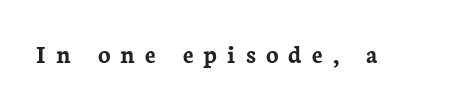
Characters remain perfectly vertical along every line. Type without underlining. The tracking jumps out immediately: characters are airy and widely separated. Emphasis by weight is at full strength: bold.
